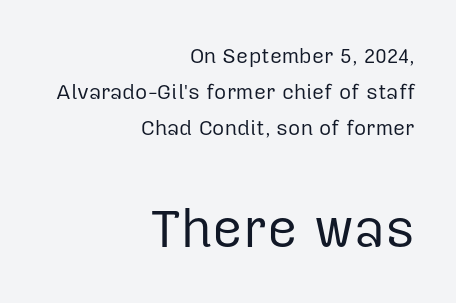
The image shows 53 px regular-weight sans-serif type, upright; set right-aligned, line spacing 1.72x, normal letter spacing, not underlined; the second (bottom) block is 2.52x larger; low stroke contrast and a medium x-height.
